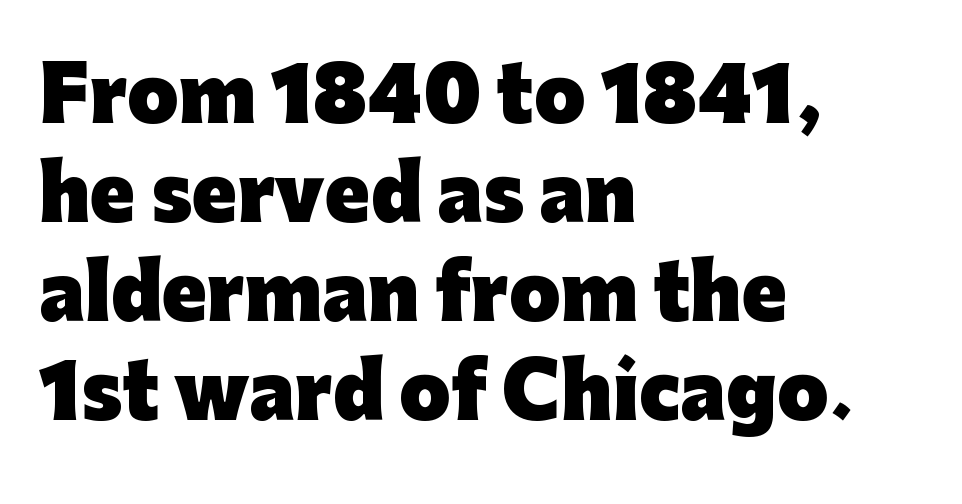
The image shows 74 px heavy sans-serif type, upright; set left-aligned, normal line spacing (1.34x), normal letter spacing, not underlined; low stroke contrast and a medium x-height.
